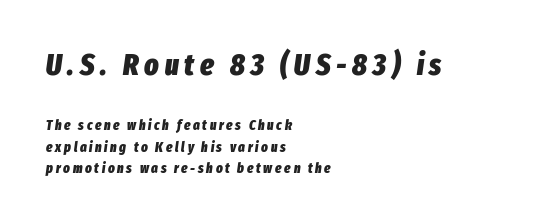
{"italic": "yes", "lean": "right", "slant_degrees": 8, "bold": "yes", "weight": "heavy", "width": "condensed", "stroke_contrast": "low", "x_height": "medium", "monospaced": "no", "underline": "no", "align": "left", "line_spacing": "normal", "line_spacing_ratio": 1.54, "larger_block": "first", "size_ratio": 2.14, "glyph_px": 30}
